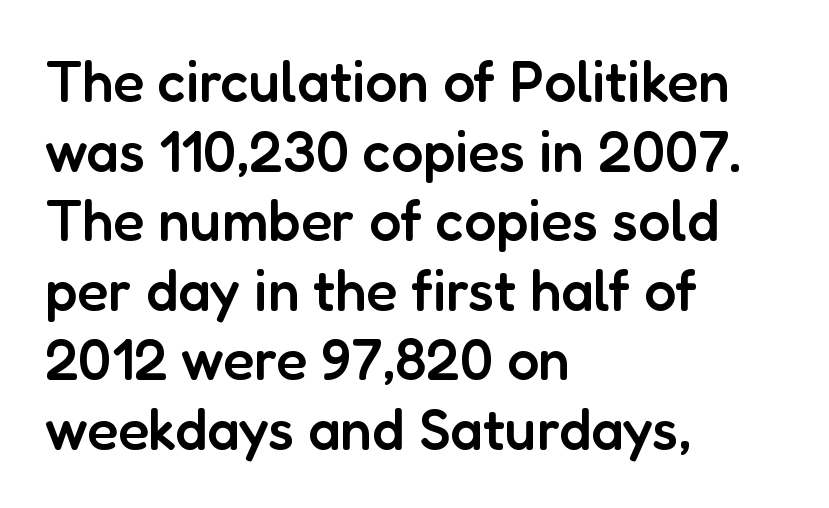
The baseline area is clear. The letters advance in unequal steps, a hallmark of proportional type. When letters stand straight like this, we call the style roman or upright. The horizontal fit of the characters is conventional and even. This is sans-serif lettering, the kind often seen on screens and signage.
